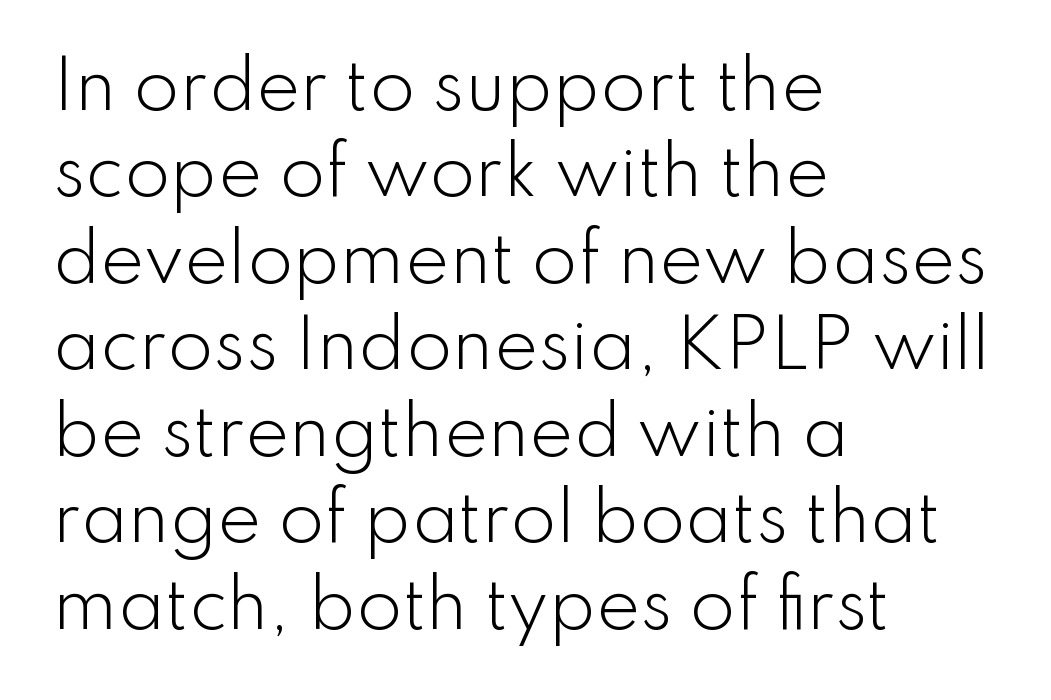
Q: Is the text bold? A: No.
Q: Is the text italic (slanted)? A: No, it is upright.
Q: Is the typeface a serif or a sans-serif typeface? A: Sans-serif.
Q: Is the text underlined? A: No.
Q: How is the paragraph aligned? A: Left-aligned.
Q: Is the spacing between letters normal or unusually wide? A: Normal.
Q: Is the spacing between lines tight, normal or loose? A: Normal.
Q: Width (condensed, normal, or wide)? A: Normal.
Q: Stroke contrast? A: Low.
Q: x-height? A: Small.
Q: Monospaced? A: No.
